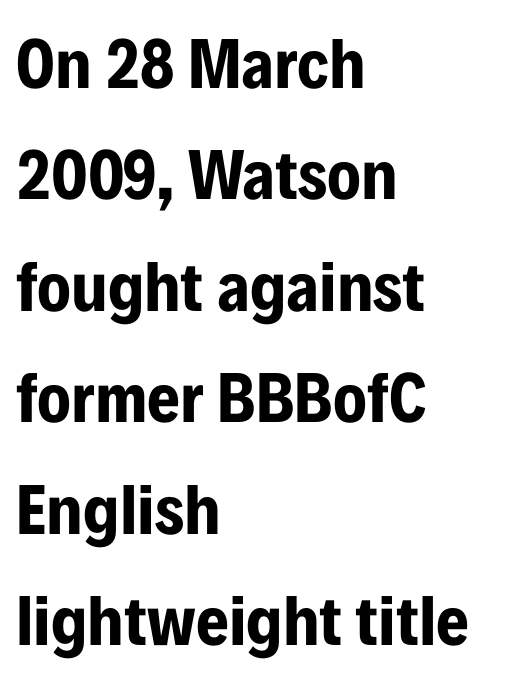
Q: Is the text bold? A: Yes.
Q: Is the text italic (slanted)? A: No, it is upright.
Q: Is the typeface a serif or a sans-serif typeface? A: Sans-serif.
Q: Is the text underlined? A: No.
Q: How is the paragraph aligned? A: Left-aligned.
Q: Is the spacing between letters normal or unusually wide? A: Normal.
Q: Is the spacing between lines tight, normal or loose? A: Normal.
Q: Width (condensed, normal, or wide)? A: Condensed.
Q: Stroke contrast? A: Low.
Q: x-height? A: Medium.
Q: Monospaced? A: No.
